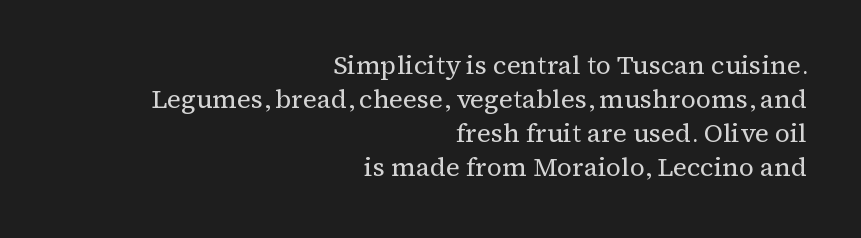
{"italic": "no", "bold": "no", "underline": "no", "align": "right", "line_spacing": "normal", "line_spacing_ratio": 1.31, "letter_spacing": "normal", "letter_spacing_em": 0.0, "glyph_px": 26}
